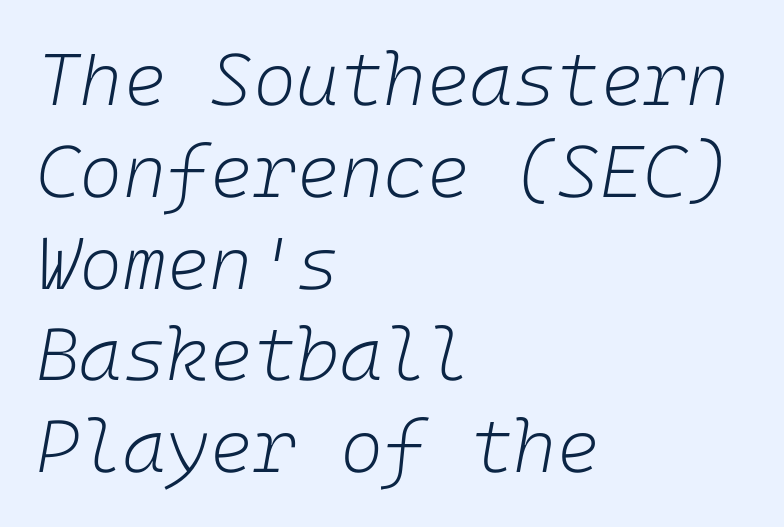
{"italic": "yes", "lean": "right", "slant_degrees": 10, "bold": "no", "weight": "light", "width": "normal", "stroke_contrast": "low", "x_height": "medium", "underline": "no", "align": "left", "line_spacing_ratio": 1.24, "letter_spacing": "normal", "letter_spacing_em": 0.0, "glyph_px": 74}
